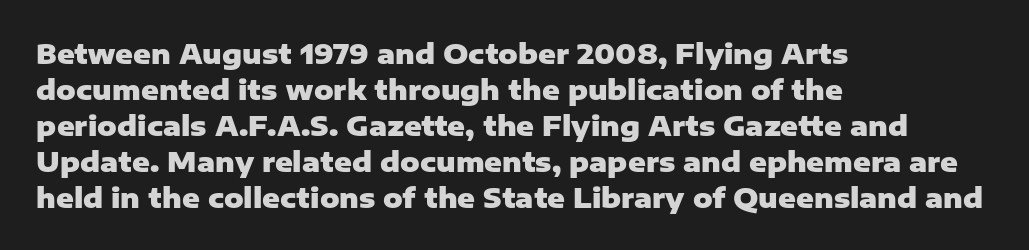
Is there much room between lines? A standard amount, neither cramped nor airy. This rendering features lettering with no underline. The typography opts for an upright posture over an oblique one. Standard letterfit; no display-style spreading of the glyphs. Line starts are locked; line ends wander. Heavy-handed strokes throughout: this text is bold.
